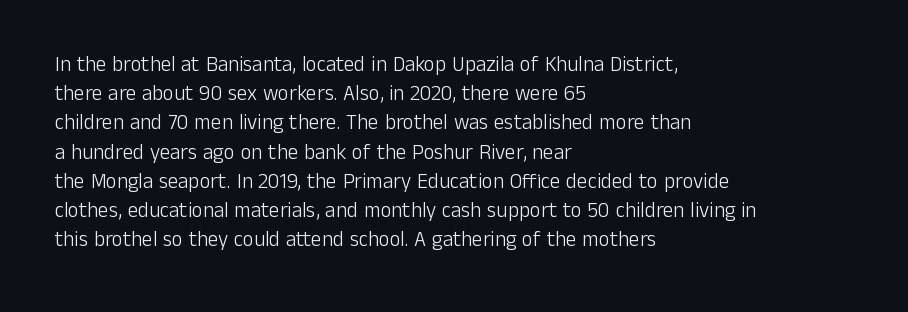
Q: Is the text bold? A: No.
Q: Is the text italic (slanted)? A: No, it is upright.
Q: Is the text underlined? A: No.
Q: How is the paragraph aligned? A: Left-aligned.
Q: Is the spacing between letters normal or unusually wide? A: Normal.
Q: Is the spacing between lines tight, normal or loose? A: Normal.
